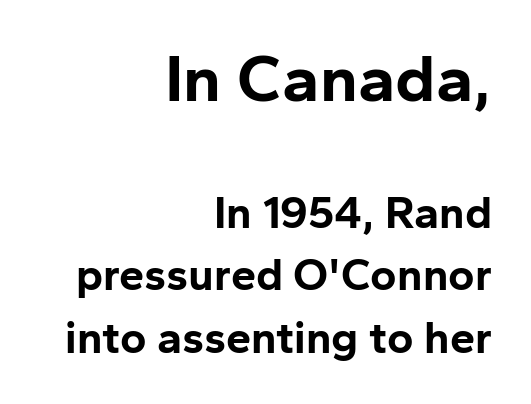
Proportional: the letters do not fall into vertical columns. Caption: multi-line text, flush right, ragged left. Whoever set this made the first block the dominant, larger element. This is sans-serif lettering, the kind often seen on screens and signage. The passage shown stacks its lines at a standard gap.
